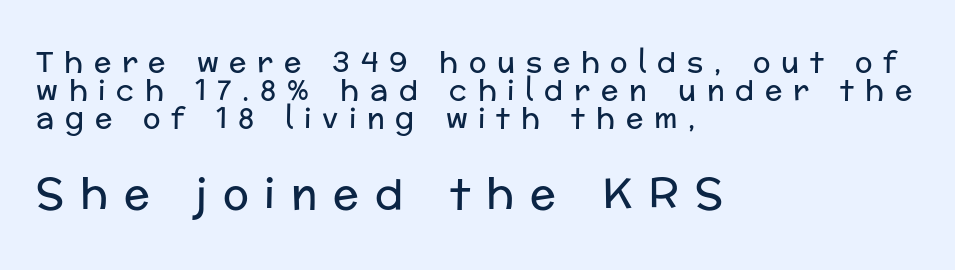
Q: Is the text bold? A: No.
Q: Is the text italic (slanted)? A: No, it is upright.
Q: Is the typeface a serif or a sans-serif typeface? A: Sans-serif.
Q: Is the text underlined? A: No.
Q: How is the paragraph aligned? A: Left-aligned.
Q: Is the spacing between letters normal or unusually wide? A: Unusually wide.
Q: Is the spacing between lines tight, normal or loose? A: Tight.
Q: Which block of text is set in a larger size, the first (top) or the second (bottom)? A: The second (bottom) one.
Q: Width (condensed, normal, or wide)? A: Normal.
Q: Stroke contrast? A: Low.
Q: x-height? A: Medium.
Q: Monospaced? A: No.
